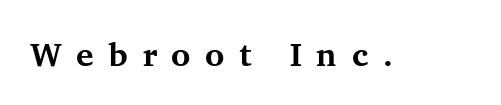
Q: Is the text bold? A: Yes.
Q: Is the text italic (slanted)? A: No, it is upright.
Q: Is the typeface a serif or a sans-serif typeface? A: Serif.
Q: Is the text underlined? A: No.
Q: Is the spacing between letters normal or unusually wide? A: Unusually wide.
Q: Width (condensed, normal, or wide)? A: Normal.
Q: Stroke contrast? A: Medium.
Q: x-height? A: Medium.
Q: Monospaced? A: No.
